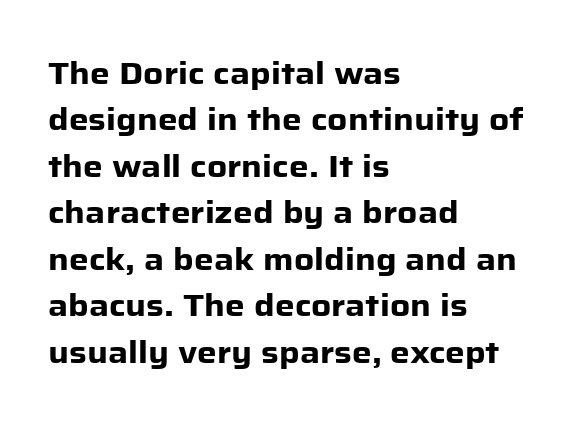
The axis of the letterforms is exactly vertical. Nothing unusual about the tracking: characters are spaced as the font intends. Regarding leading, the lines here are spaced in the standard way. The face used here is proportionally spaced, like ordinary book or web type. The characters look thick and weighty, a clear bold. Unlike a traditional serif, this face leaves its strokes unadorned.
